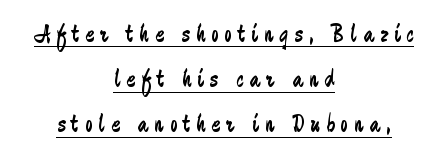
Weight: in the light-to-regular range. The rendering positions every line midway between the sides. Underlining? Definitely there. You could only call the tracking loose — the letters float apart.
